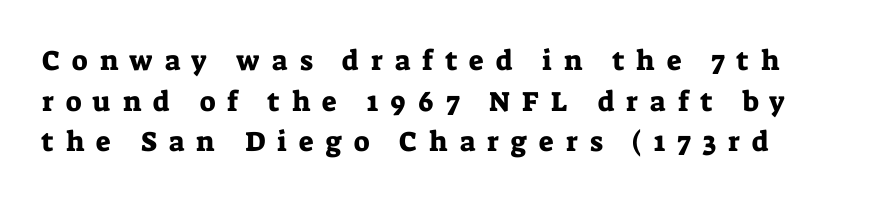
The image shows 28 px serif type, upright; set normal line spacing (1.45x), unusually wide letter spacing (+0.43 em), not underlined; low stroke contrast and a medium x-height.
